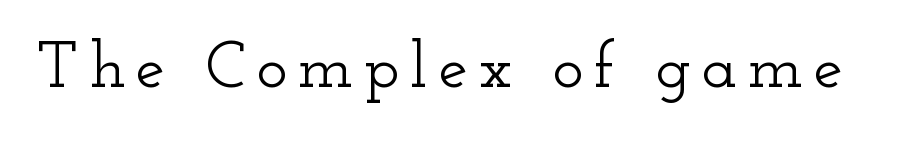
Q: Is the text italic (slanted)? A: No, it is upright.
Q: Is the typeface a serif or a sans-serif typeface? A: Serif.
Q: Is the text underlined? A: No.
Q: Width (condensed, normal, or wide)? A: Wide.
Q: Stroke contrast? A: Low.
Q: x-height? A: Small.
Q: Monospaced? A: No.
